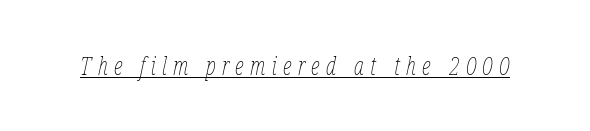
Q: Is the text bold? A: No.
Q: Is the text italic (slanted)? A: Yes, it leans right by about 12 degrees.
Q: Is the text underlined? A: Yes.
Q: Is the spacing between letters normal or unusually wide? A: Unusually wide.
